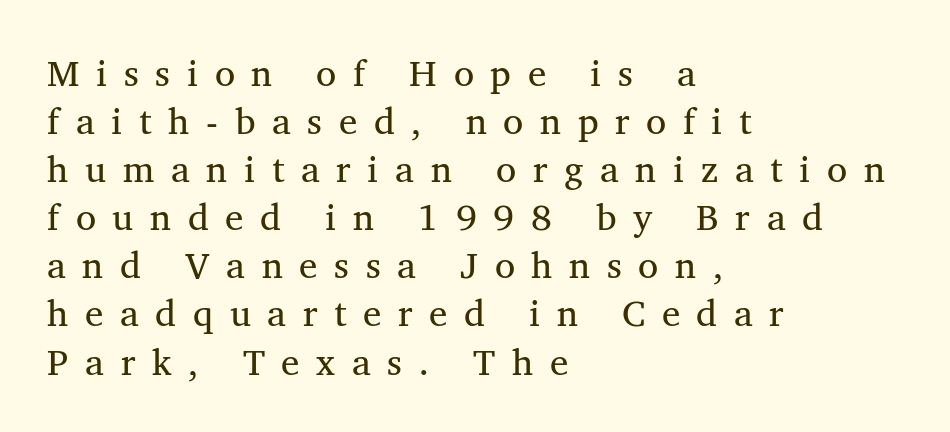
{"serif": "yes", "italic": "no", "bold": "no", "weight": "regular", "width": "normal", "stroke_contrast": "medium", "x_height": "medium", "monospaced": "no", "underline": "no", "align": "left", "line_spacing": "normal", "line_spacing_ratio": 1.3, "letter_spacing": "wide", "letter_spacing_em": 0.45, "glyph_px": 37}
